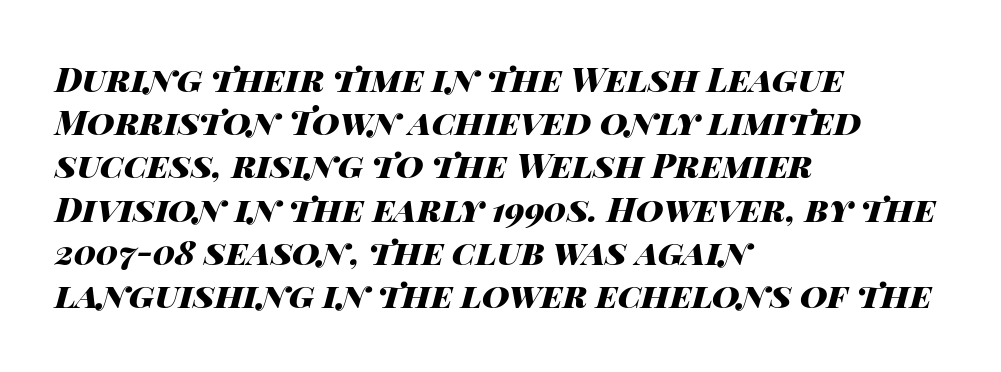
Q: Is the text bold? A: Yes.
Q: Is the text italic (slanted)? A: Yes, it leans right by about 14 degrees.
Q: Is the text underlined? A: No.
Q: How is the paragraph aligned? A: Left-aligned.
Q: Is the spacing between letters normal or unusually wide? A: Normal.
Q: Is the spacing between lines tight, normal or loose? A: Normal.
Q: Width (condensed, normal, or wide)? A: Wide.
Q: Stroke contrast? A: High.
Q: x-height? A: Large.
Q: Monospaced? A: No.
